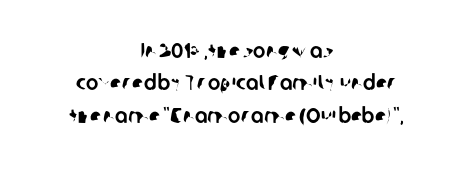
{"underline": "no", "align": "center", "line_spacing": "normal", "line_spacing_ratio": 1.54, "letter_spacing": "normal", "letter_spacing_em": 0.0, "glyph_px": 21}
